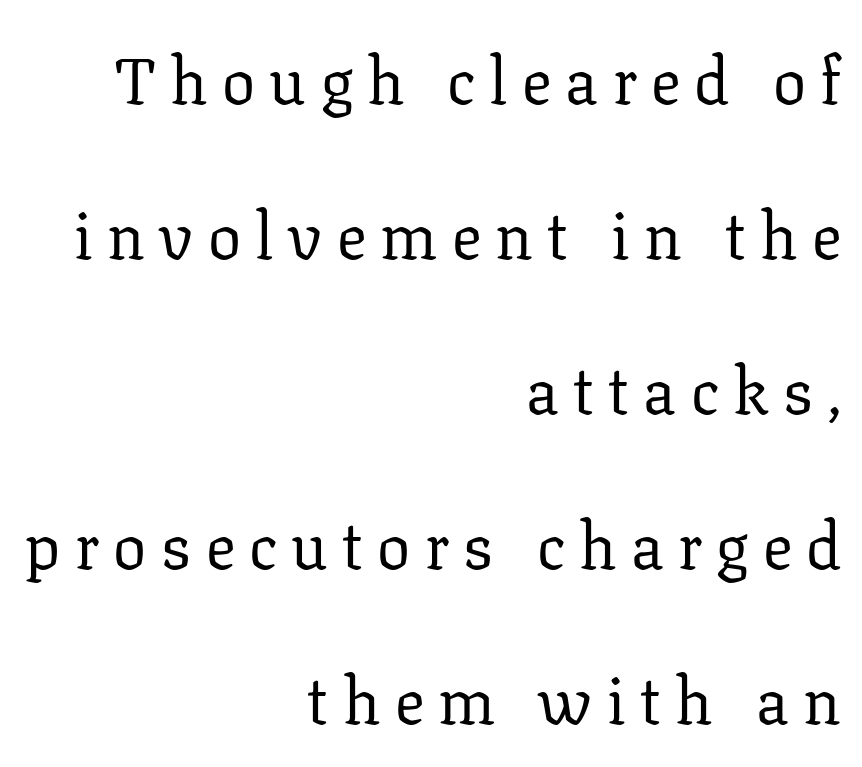
Q: Is the text bold? A: No.
Q: Is the text italic (slanted)? A: No, it is upright.
Q: Is the typeface a serif or a sans-serif typeface? A: Serif.
Q: Is the text underlined? A: No.
Q: How is the paragraph aligned? A: Right-aligned.
Q: Is the spacing between letters normal or unusually wide? A: Unusually wide.
Q: Is the spacing between lines tight, normal or loose? A: Loose.
Q: Width (condensed, normal, or wide)? A: Normal.
Q: Stroke contrast? A: Low.
Q: x-height? A: Medium.
Q: Monospaced? A: No.
